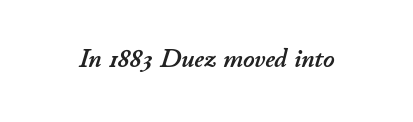
{"italic": "yes", "lean": "right", "slant_degrees": 11, "underline": "no", "letter_spacing": "normal", "letter_spacing_em": 0.0, "glyph_px": 27}
